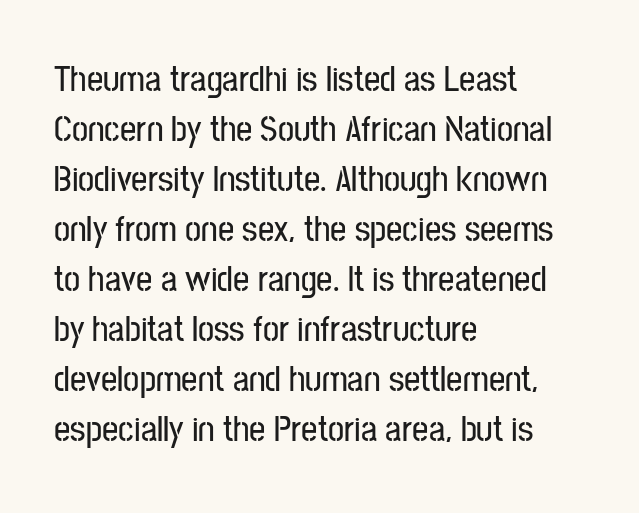
The image shows 36 px condensed sans-serif type, upright; set left-aligned, normal line spacing (1.39x), normal letter spacing, not underlined; low stroke contrast and a medium x-height.
